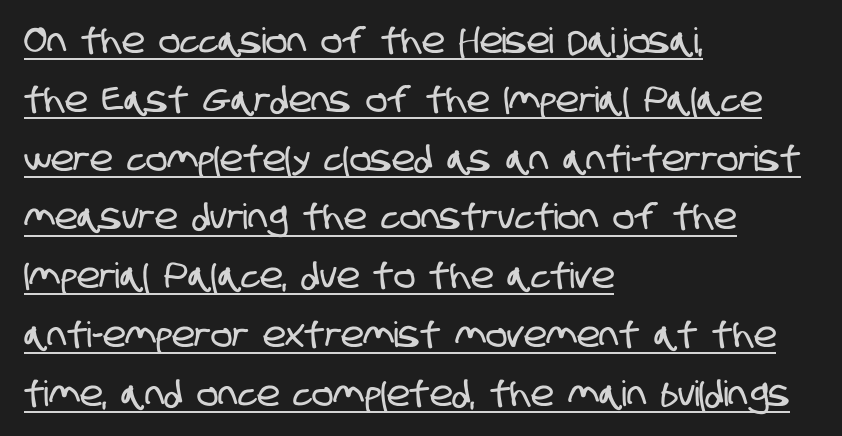
{"serif": "no", "width": "condensed", "stroke_contrast": "low", "x_height": "large", "monospaced": "no", "underline": "yes", "align": "left", "line_spacing": "normal", "line_spacing_ratio": 1.68, "letter_spacing": "normal", "letter_spacing_em": 0.0, "glyph_px": 35}
